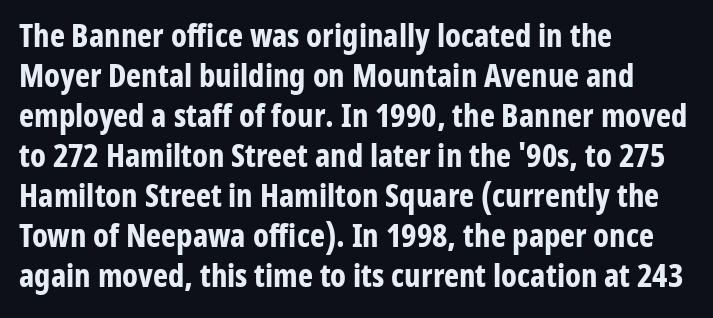
The image shows 32 px bold, condensed sans-serif type, upright; set left-aligned, normal line spacing (1.25x), normal letter spacing, not underlined; low stroke contrast and a medium x-height.
